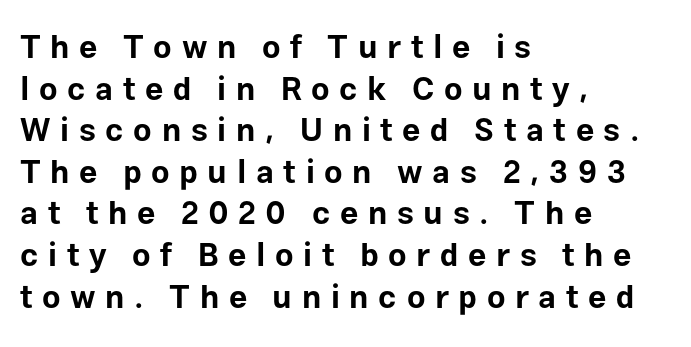
The image shows 32 px bold sans-serif type, upright; set left-aligned, normal line spacing (1.3x), unusually wide letter spacing (+0.3 em), not underlined; low stroke contrast and a medium x-height.
